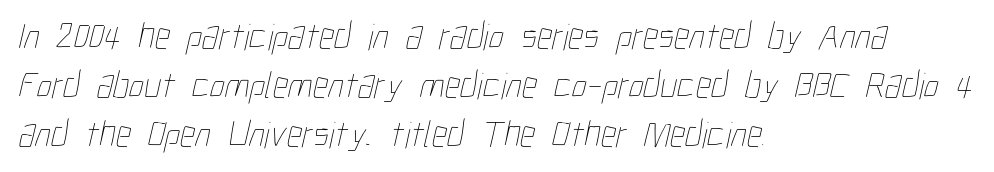
Casual observation: everything's shoved over to the left. Lines of text with bare space underneath. Glyph-to-glyph distance matches everyday printed text. If you measured baseline to baseline, you'd find a middling distance. Here the designer chose a conventional face with non-uniform glyph widths. These glyphs show unthickened strokes, regular width or finer.
